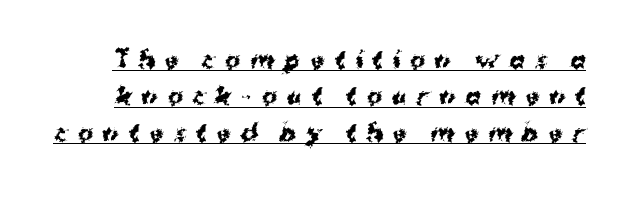
Q: Is the text bold? A: Yes.
Q: Is the text italic (slanted)? A: Yes.
Q: Is the text underlined? A: Yes.
Q: Is the spacing between letters normal or unusually wide? A: Unusually wide.
Q: Is the spacing between lines tight, normal or loose? A: Normal.
